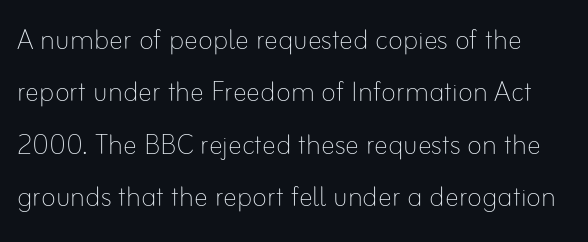
The letters stand straight up with perfectly vertical stems. Bold? No — there's no thickening of the strokes. Each row of text sits above clean, open space. A typesetter would call this zero additional tracking. Baseline-to-baseline distance is the conventional proportion of letter height. The letters advance in unequal steps, a hallmark of proportional type.
